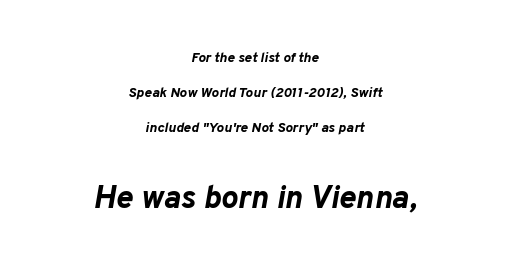
Q: Is the text bold? A: Yes.
Q: Is the text italic (slanted)? A: Yes, it leans right by about 10 degrees.
Q: Is the text underlined? A: No.
Q: How is the paragraph aligned? A: Centered.
Q: Is the spacing between letters normal or unusually wide? A: Normal.
Q: Is the spacing between lines tight, normal or loose? A: Loose.
Q: Which block of text is set in a larger size, the first (top) or the second (bottom)? A: The second (bottom) one.
Q: Width (condensed, normal, or wide)? A: Normal.
Q: Stroke contrast? A: Low.
Q: x-height? A: Medium.
Q: Monospaced? A: No.
